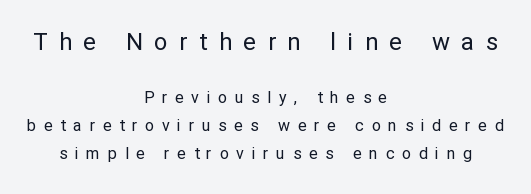
{"italic": "no", "bold": "no", "underline": "no", "align": "center", "line_spacing_ratio": 1.75, "letter_spacing": "wide", "letter_spacing_em": 0.48, "larger_block": "first", "size_ratio": 1.5, "glyph_px": 24}
